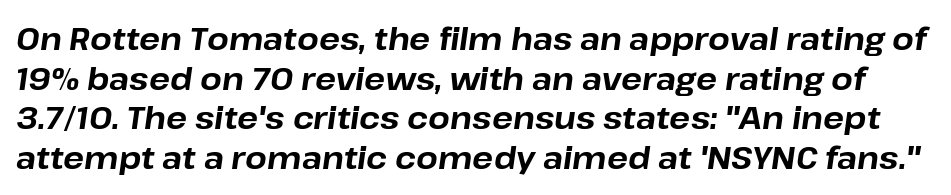
Varying glyph widths throughout — classic text-font behaviour. Compared with an ordinary text face, these strokes are far heavier — a full bold. These lines keep a tight, regular rhythm from letter to letter. The whole block is typeset with a tilt.
